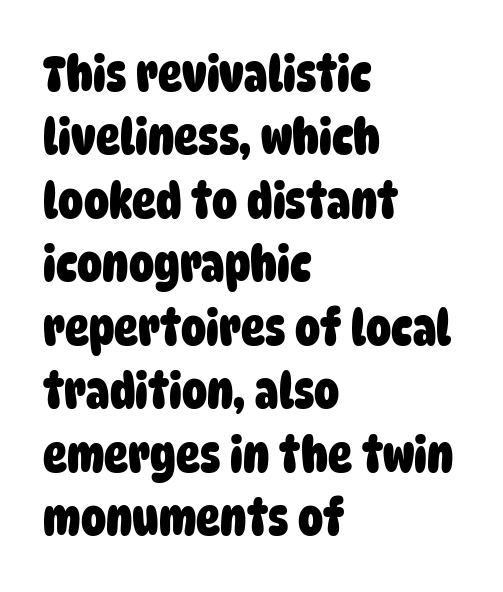
These lines keep a tight, regular rhythm from letter to letter. The baseline area is clear. This is heavy type, rendered in bold. The lines in this sample share a left origin and differ only in where they stop.
